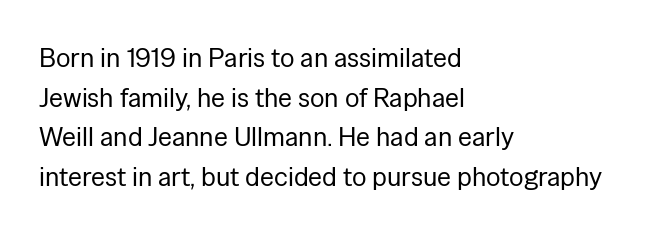
{"italic": "no", "bold": "no", "underline": "no", "align": "left", "line_spacing": "normal", "line_spacing_ratio": 1.47, "letter_spacing": "normal", "letter_spacing_em": 0.0, "glyph_px": 27}
